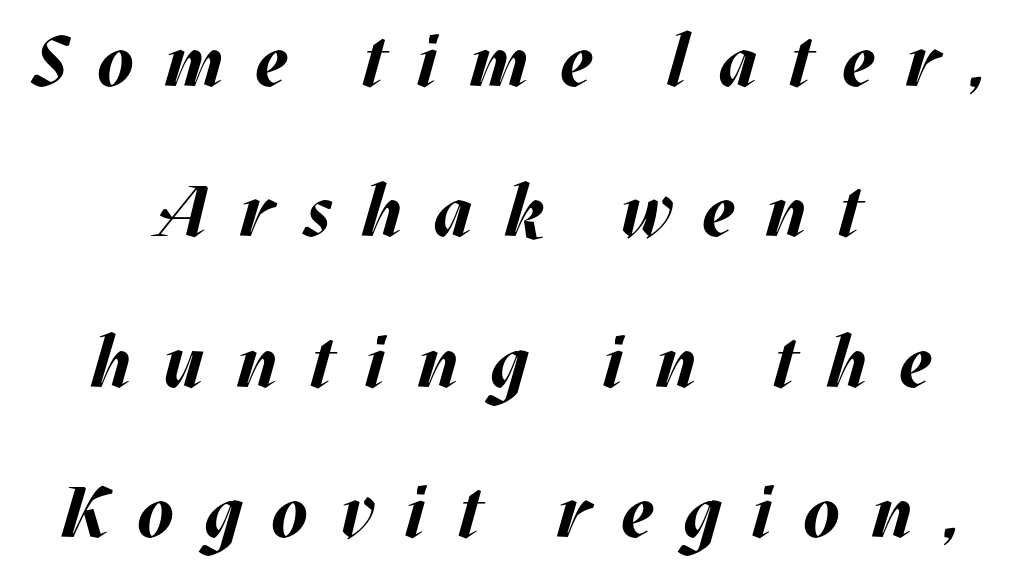
{"italic": "yes", "lean": "right", "slant_degrees": 17, "bold": "yes", "weight": "bold", "width": "normal", "stroke_contrast": "medium", "x_height": "large", "monospaced": "no", "underline": "no", "align": "center", "line_spacing": "loose", "line_spacing_ratio": 2.09, "letter_spacing": "wide", "letter_spacing_em": 0.43, "glyph_px": 72}
